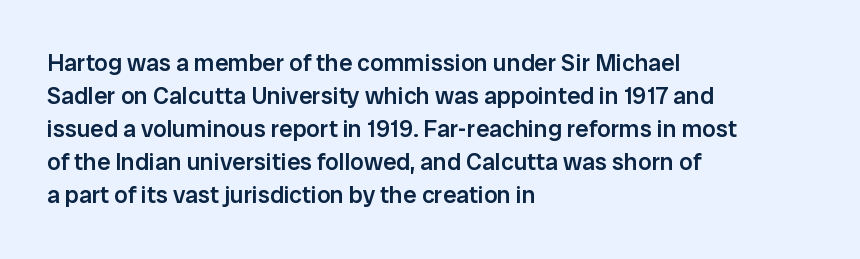
Q: Is the text bold? A: Semi-bold.
Q: Is the text italic (slanted)? A: No, it is upright.
Q: Is the text underlined? A: No.
Q: How is the paragraph aligned? A: Left-aligned.
Q: Is the spacing between letters normal or unusually wide? A: Normal.
Q: Is the spacing between lines tight, normal or loose? A: Normal.
